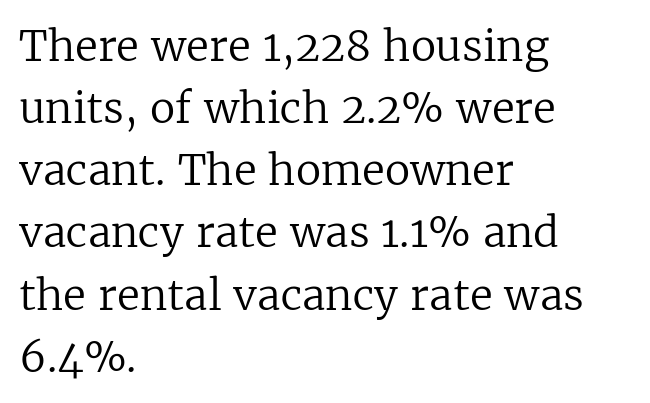
The image shows 42 px regular-weight serif type, upright; set left-aligned, normal line spacing (1.48x), normal letter spacing, not underlined; low stroke contrast and a medium x-height.
